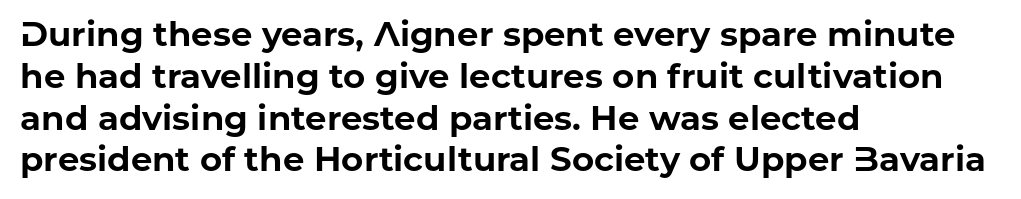
The image shows 34 px bold sans-serif type, upright; set left-aligned, line spacing 1.23x, normal letter spacing, not underlined; low stroke contrast and a medium x-height.
